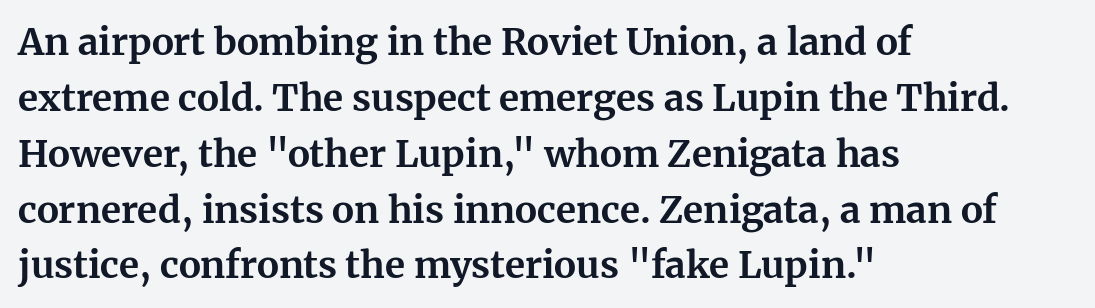
{"serif": "yes", "italic": "no", "bold": "yes", "weight": "bold", "width": "normal", "stroke_contrast": "medium", "x_height": "medium", "monospaced": "no", "underline": "no", "align": "left", "line_spacing": "normal", "line_spacing_ratio": 1.51, "letter_spacing": "normal", "letter_spacing_em": 0.0, "glyph_px": 37}
